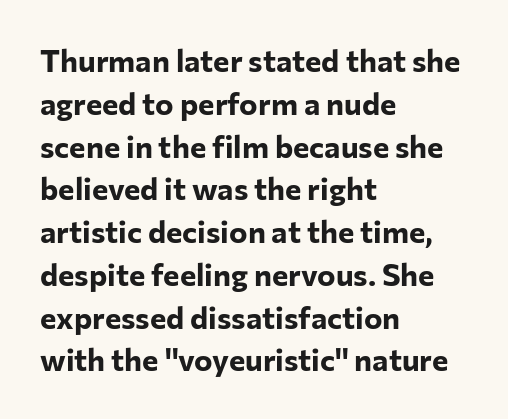
The image shows 31 px bold sans-serif type, upright; set left-aligned, normal line spacing (1.38x), normal letter spacing, not underlined; low stroke contrast and a medium x-height.
